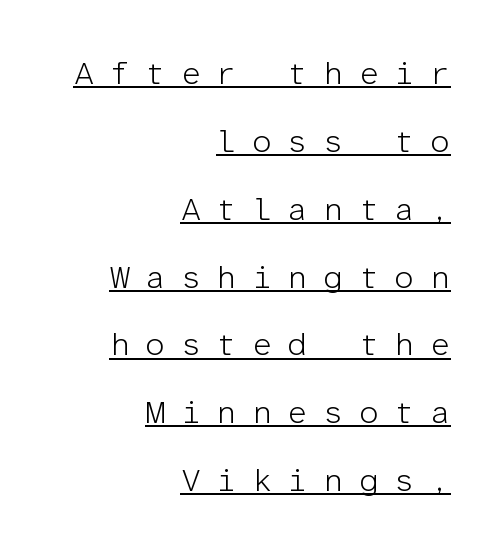
The image shows 32 px light sans-serif type, upright, monospaced; set right-aligned, loose line spacing (2.12x), unusually wide letter spacing (+0.48 em), underlined; low stroke contrast and a medium x-height.
